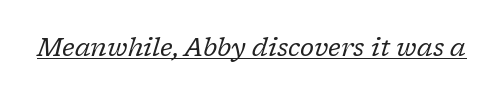
{"italic": "yes", "lean": "right", "slant_degrees": 17, "bold": "no", "underline": "yes", "letter_spacing": "normal", "letter_spacing_em": 0.0, "glyph_px": 25}
